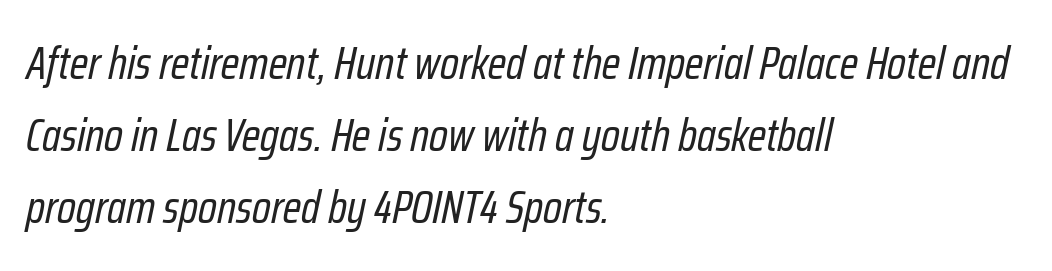
The image shows 46 px regular-weight, condensed type, italic (leaning right); set left-aligned, normal line spacing (1.57x), normal letter spacing, not underlined; low stroke contrast and a medium x-height.
